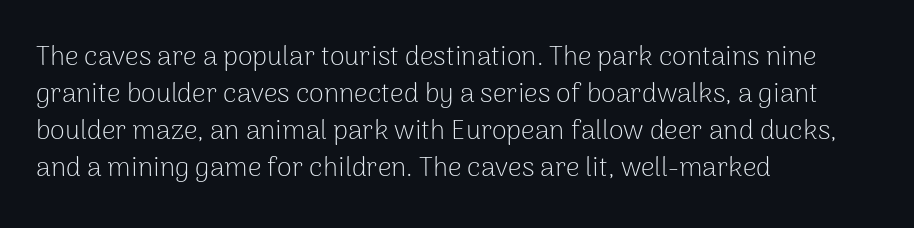
{"italic": "no", "bold": "no", "underline": "no", "align": "left", "line_spacing": "normal", "line_spacing_ratio": 1.37, "letter_spacing": "normal", "letter_spacing_em": 0.0, "glyph_px": 27}
